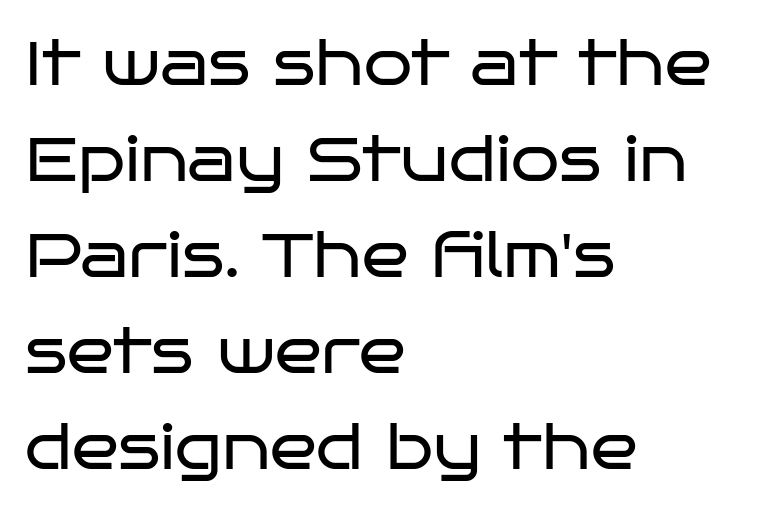
The block of text has a typical density, with ordinary space between rows. Tall strokes in this sample are plumb rather than angled. Serif or sans? Sans — the stroke terminals are bare. Letters have the restrained weight of plain body copy at most.
